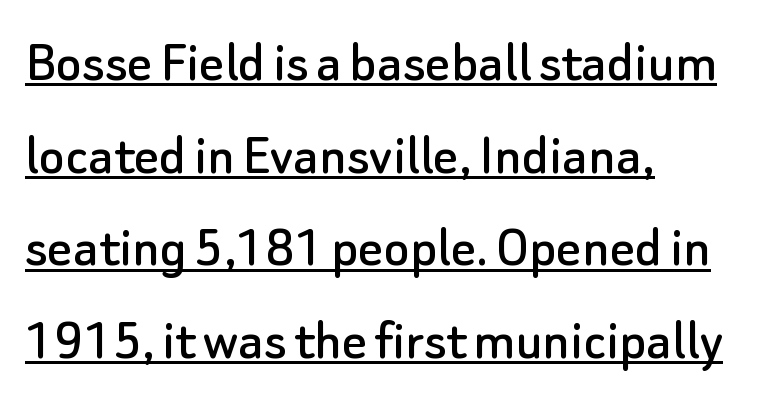
The image shows 61 px sans-serif type, upright; set left-aligned, normal line spacing (1.52x), normal letter spacing, underlined; low stroke contrast and a small x-height.
